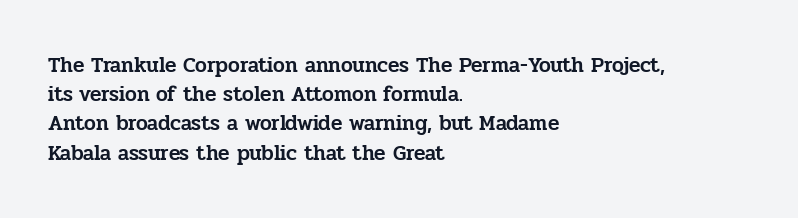
Each word holds together tightly as a unit, with standard inter-letter gaps. Left-aligned paragraph, ragged on the right. The vertical gap from one line to the next is medium. Nope, not italic — everything's standing straight. Check the space under the baseline: it is left empty.
